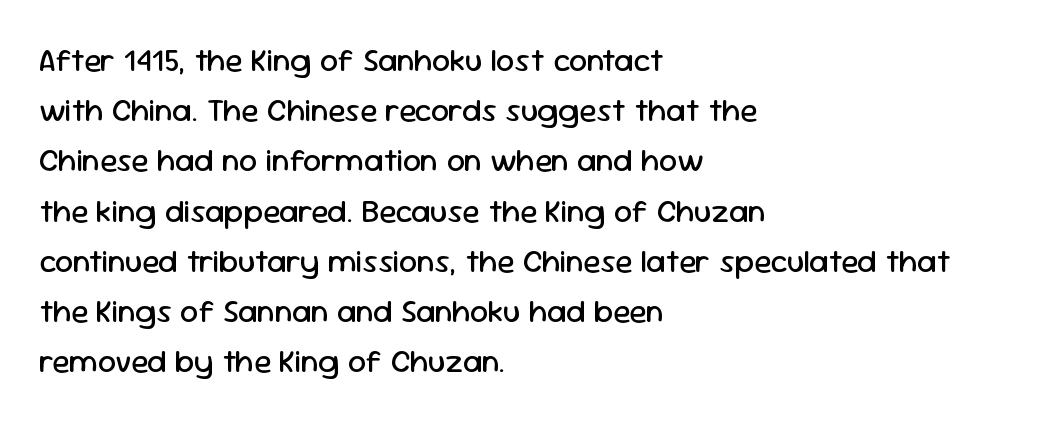
The image shows 32 px regular-weight sans-serif type, upright; set left-aligned, normal line spacing (1.57x), normal letter spacing, not underlined; low stroke contrast and a medium x-height.
